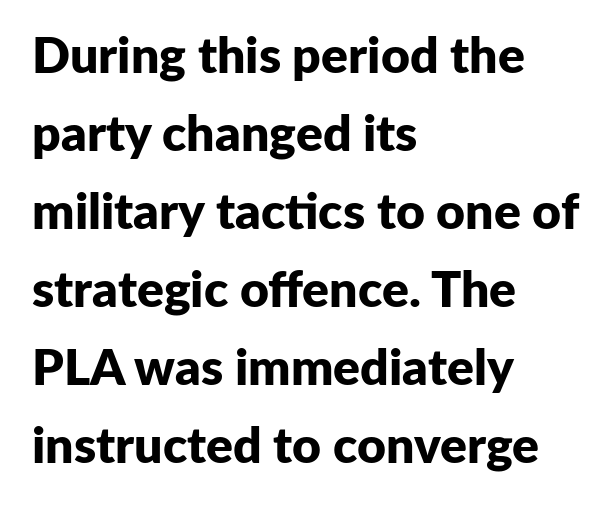
Beneath every word, the page is bare. Typographic density is high because the face is bold. The letters sit at their default tracking, neither squeezed nor spread. Regarding serifs, this sample does without them. This is the regular roman posture of the typeface.
